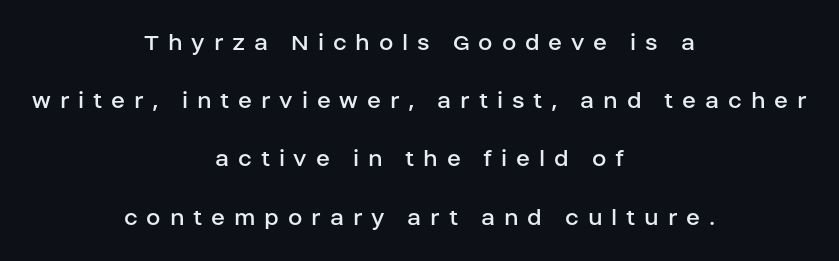
Q: Is the text bold? A: No.
Q: Is the text italic (slanted)? A: No, it is upright.
Q: Is the text underlined? A: No.
Q: How is the paragraph aligned? A: Centered.
Q: Is the spacing between letters normal or unusually wide? A: Unusually wide.
Q: Is the spacing between lines tight, normal or loose? A: Loose.
